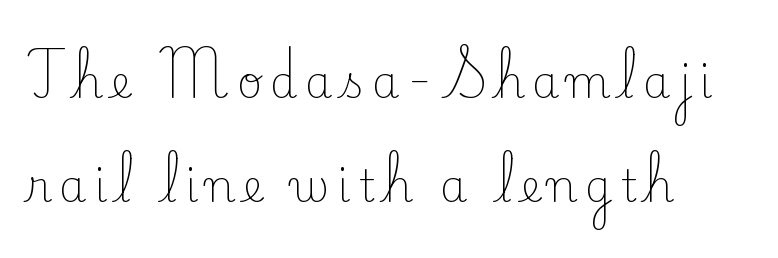
The weight would be labelled regular, book, light, or lighter still. The letters stand straight up with perfectly vertical stems. Words float on clear page, feet unadorned. The face used here is seriffed, in the tradition of book romans. You could not count columns in this text — the font is proportionally spaced.
